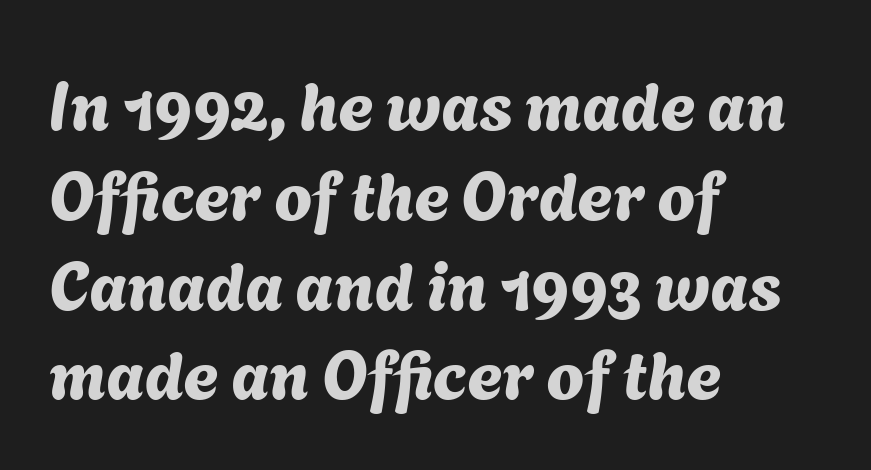
{"serif": "no", "width": "normal", "stroke_contrast": "medium", "x_height": "medium", "monospaced": "no", "underline": "no", "align": "left", "line_spacing": "normal", "line_spacing_ratio": 1.32, "letter_spacing": "normal", "letter_spacing_em": 0.0, "glyph_px": 68}
